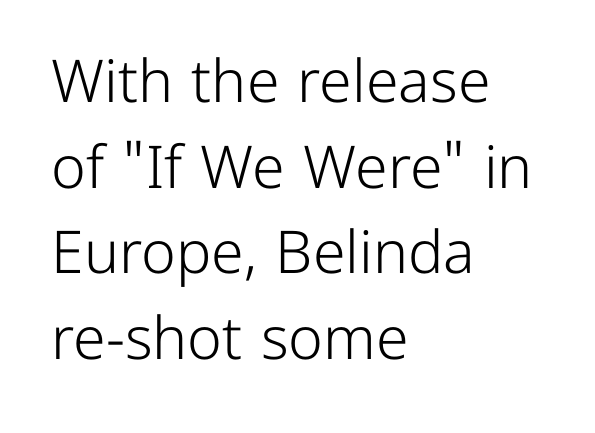
{"serif": "no", "italic": "no", "bold": "no", "weight": "light", "width": "normal", "stroke_contrast": "low", "x_height": "medium", "monospaced": "no", "underline": "no", "align": "left", "line_spacing": "normal", "line_spacing_ratio": 1.45, "letter_spacing": "normal", "letter_spacing_em": 0.0, "glyph_px": 59}
